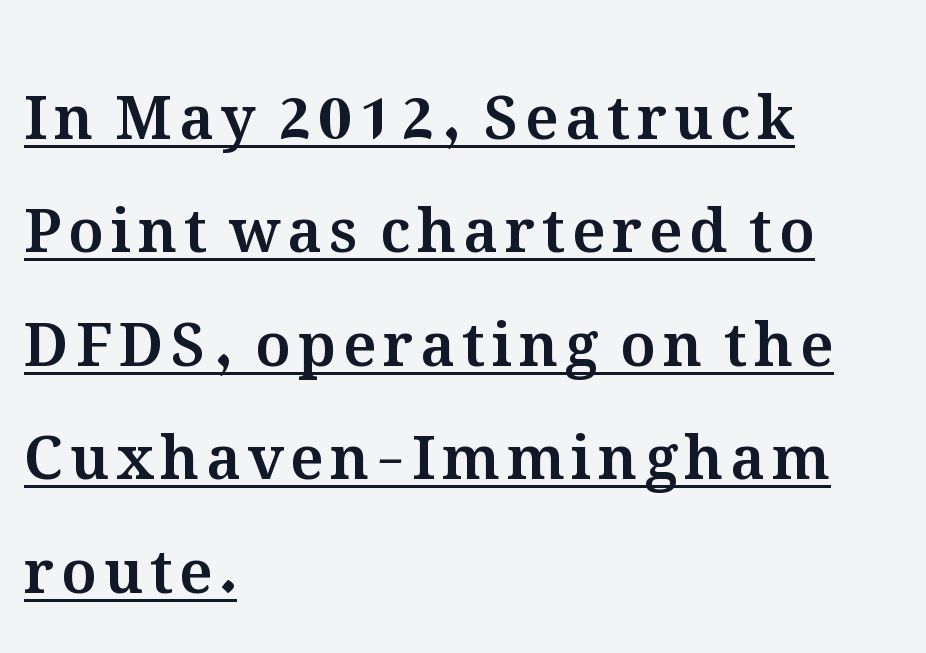
The lines in this sample share a left origin and differ only in where they stop. It's the straight-up-and-down kind of type. A typesetter would call this proportional, since set widths differ per character. Decoration check: the copy is underlined.
